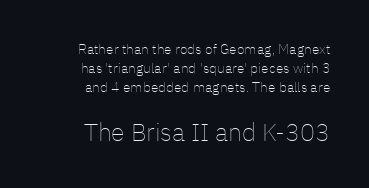
The image shows 25 px text type, upright; set right-aligned, normal line spacing (1.34x), normal letter spacing, not underlined; the second (bottom) block is 1.79x larger.
